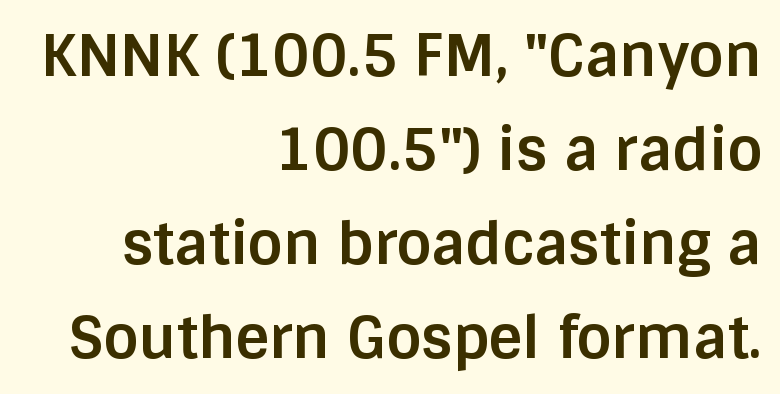
{"serif": "no", "italic": "no", "bold": "yes", "weight": "bold", "width": "normal", "stroke_contrast": "low", "x_height": "large", "monospaced": "no", "underline": "no", "align": "right", "line_spacing": "normal", "line_spacing_ratio": 1.62, "letter_spacing": "normal", "letter_spacing_em": 0.0, "glyph_px": 58}
